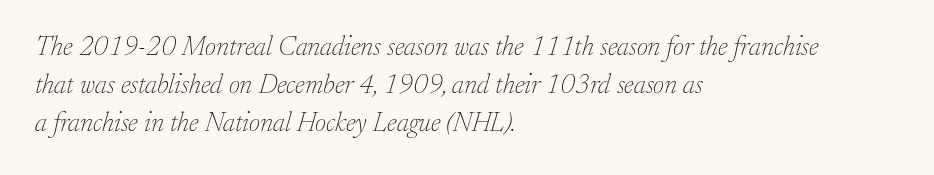
Q: Is the text bold? A: No.
Q: Is the text italic (slanted)? A: Yes, it leans right by about 17 degrees.
Q: Is the text underlined? A: No.
Q: How is the paragraph aligned? A: Left-aligned.
Q: Is the spacing between letters normal or unusually wide? A: Normal.
Q: Is the spacing between lines tight, normal or loose? A: Normal.
